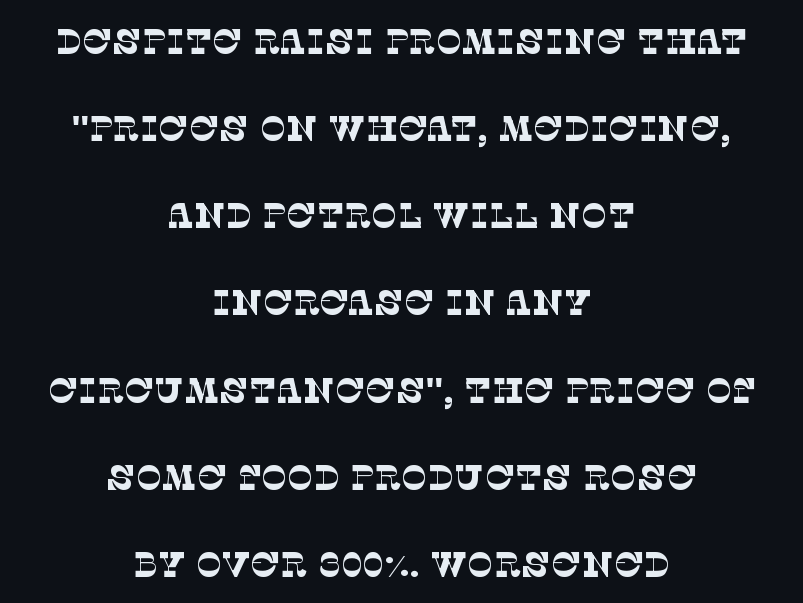
The image shows 35 px thin serif type; set centered, loose line spacing (2.49x), normal letter spacing, not underlined; low stroke contrast and a large x-height.
